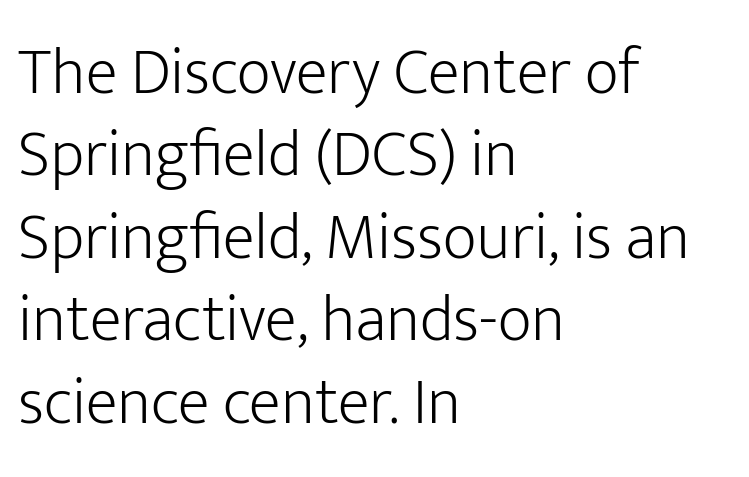
The image shows 66 px light sans-serif type, upright; set left-aligned, normal line spacing (1.25x), normal letter spacing, not underlined; low stroke contrast and a medium x-height.
